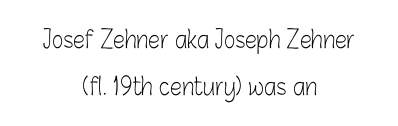
Q: Is the text bold? A: No.
Q: Is the text italic (slanted)? A: No, it is upright.
Q: Is the text underlined? A: No.
Q: How is the paragraph aligned? A: Centered.
Q: Is the spacing between letters normal or unusually wide? A: Normal.
Q: Is the spacing between lines tight, normal or loose? A: Loose.
